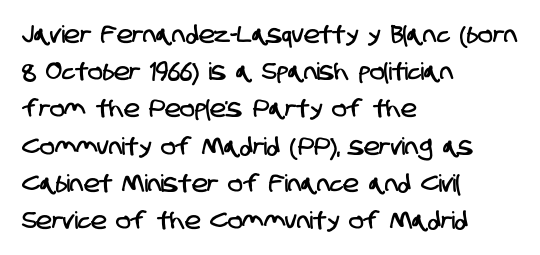
{"underline": "no", "align": "left", "line_spacing": "normal", "line_spacing_ratio": 1.55, "letter_spacing": "normal", "letter_spacing_em": 0.0, "glyph_px": 24}
